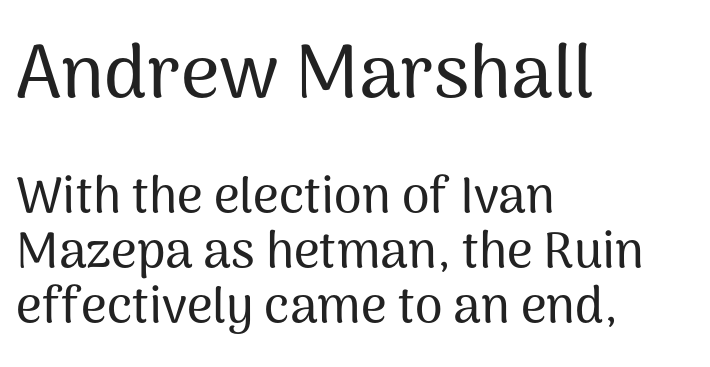
The image shows 75 px sans-serif type, upright; set left-aligned, tight line spacing (1.1x), normal letter spacing, not underlined; the first (top) block is 1.5x larger; medium stroke contrast and a medium x-height.
